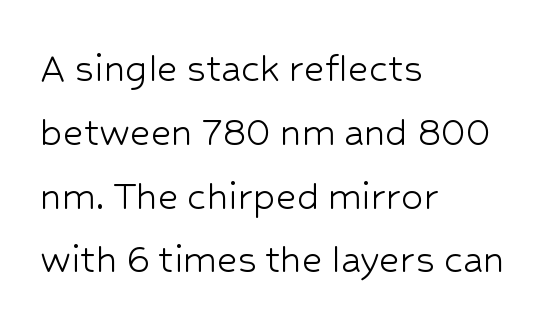
{"serif": "no", "italic": "no", "bold": "no", "weight": "light", "width": "normal", "stroke_contrast": "low", "x_height": "medium", "monospaced": "no", "underline": "no", "align": "left", "line_spacing": "normal", "line_spacing_ratio": 1.45, "letter_spacing": "normal", "letter_spacing_em": 0.0, "glyph_px": 44}
